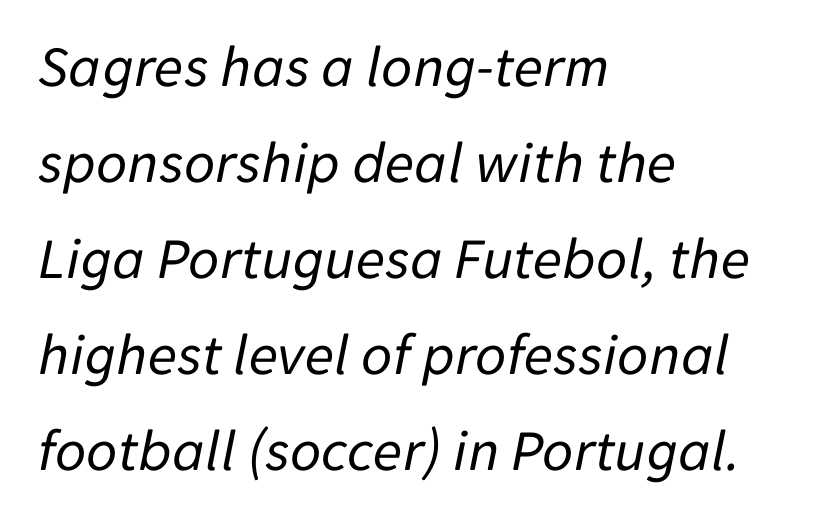
Varying glyph widths throughout — classic text-font behaviour. Normally led — the rows are evenly, conventionally spaced. Line starts are locked; line ends wander. The letterforms sit shoulder to shoulder at normal distance. Characters are canted at an angle relative to the baseline's perpendicular. Vertical stems look standard width or narrower in stroke.
